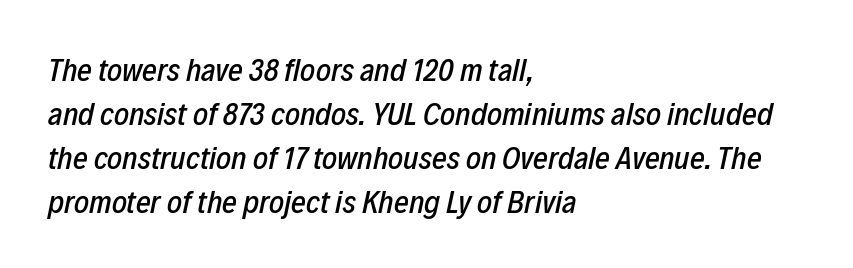
Here the glyphs are tracked normally, forming tight word shapes. Spacing verdict: proportional, widths tailored to each character. Short and long lines alike share a common starting point at left. This sample keeps an unexceptional amount of space between lines. You can tell it's italic because the verticals aren't actually vertical.
